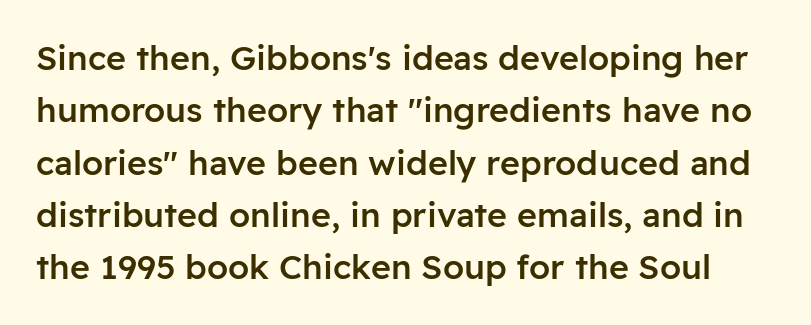
{"serif": "no", "italic": "no", "bold": "semi", "weight": "semibold", "width": "normal", "stroke_contrast": "low", "x_height": "medium", "monospaced": "no", "underline": "no", "line_spacing": "normal", "line_spacing_ratio": 1.54, "letter_spacing": "normal", "letter_spacing_em": 0.0, "glyph_px": 34}
